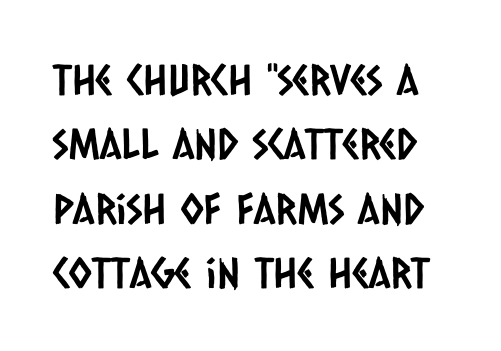
Proportional: the letters do not fall into vertical columns. To sum up the face: it is a sans, with no serifs. Summary of vertical rhythm: regular, with standard interline spacing. Between one letter and the next there's only the usual sliver of space. The foot of each line stays bare and open.
